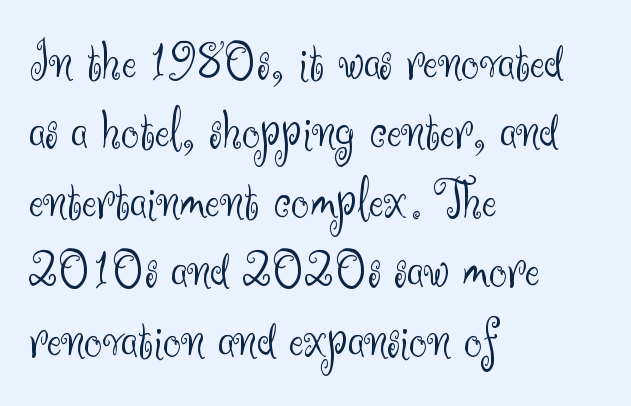
The image shows 56 px light sans-serif type, upright; set left-aligned, line spacing 1.24x, normal letter spacing, not underlined; medium stroke contrast and a small x-height.
